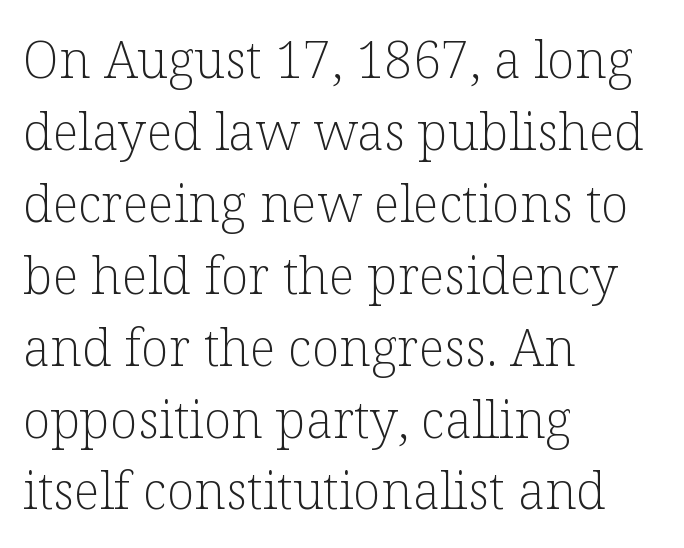
Q: Is the text bold? A: No.
Q: Is the text italic (slanted)? A: No, it is upright.
Q: Is the typeface a serif or a sans-serif typeface? A: Serif.
Q: Is the text underlined? A: No.
Q: How is the paragraph aligned? A: Left-aligned.
Q: Is the spacing between letters normal or unusually wide? A: Normal.
Q: Is the spacing between lines tight, normal or loose? A: Normal.
Q: Width (condensed, normal, or wide)? A: Normal.
Q: Stroke contrast? A: Low.
Q: x-height? A: Medium.
Q: Monospaced? A: No.
